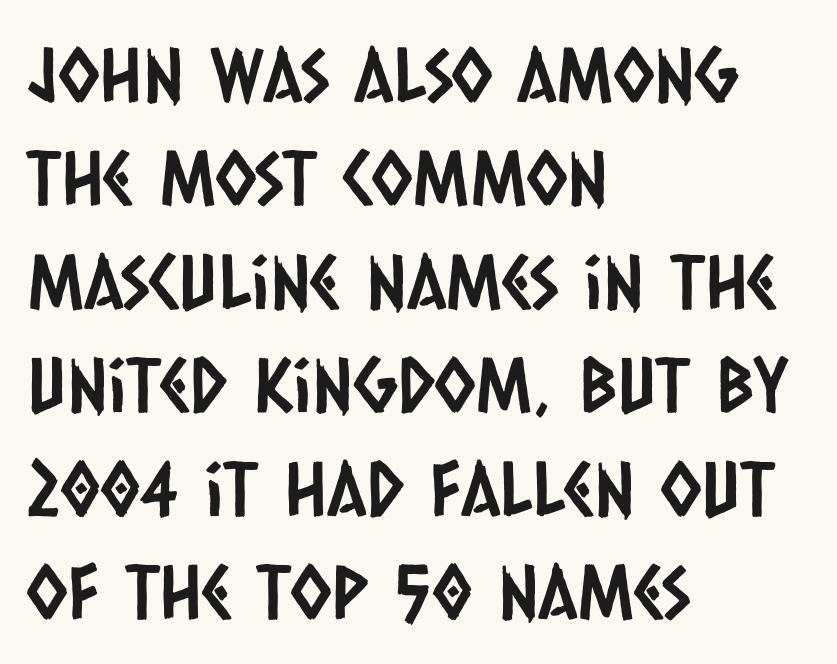
A student would call this left alignment; a typographer would say flush left, rag right. Type without underlining. The lines sit at an ordinary, default distance from one another. Students, note that the glyphs here touch the page at normal intervals. In terms of letterform style, serifs are entirely absent.
